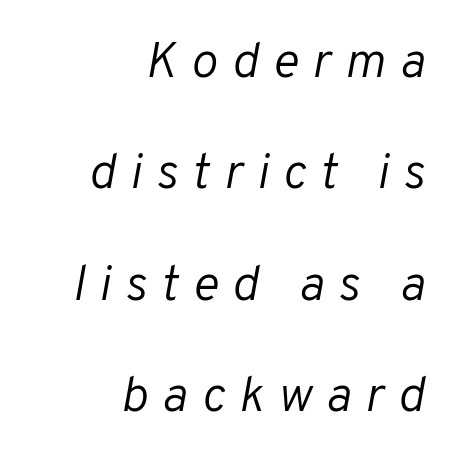
The image shows 50 px light type, italic (leaning right); set right-aligned, loose line spacing (2.23x), unusually wide letter spacing (+0.28 em), not underlined; low stroke contrast and a medium x-height.
